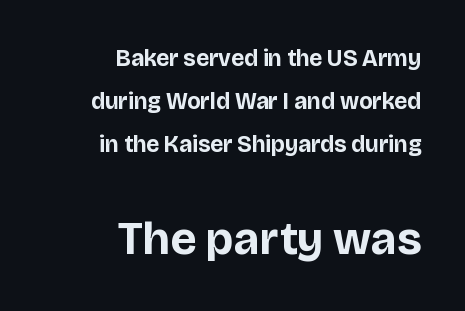
The image shows 46 px bold sans-serif type, upright; set right-aligned, line spacing 1.88x, normal letter spacing, not underlined; the second (bottom) block is 2.0x larger; low stroke contrast and a large x-height.
